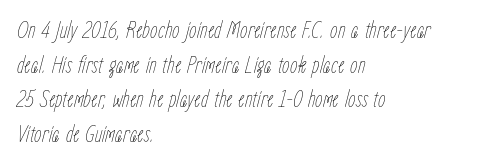
Between one letter and the next there's only the usual sliver of space. The rag falls on the right side of this text block. Weight: regular or lighter. One glance says typical: line gaps are just what's usual.
